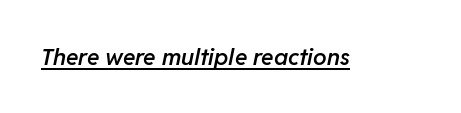
The words here are underlined. The font's italic variant was chosen for this text. The face used here is rendered with its standard letterfit. Weight: semibold (demi).
